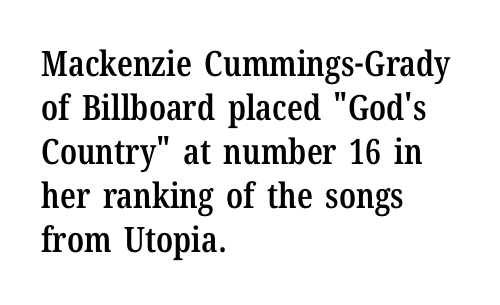
The image shows 35 px semibold, condensed serif type, upright; set left-aligned, normal line spacing (1.26x), normal letter spacing, not underlined; low stroke contrast and a medium x-height.
